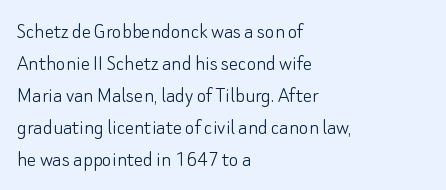
The image shows 23 px text type, upright; set left-aligned, normal line spacing (1.39x), normal letter spacing, not underlined.
